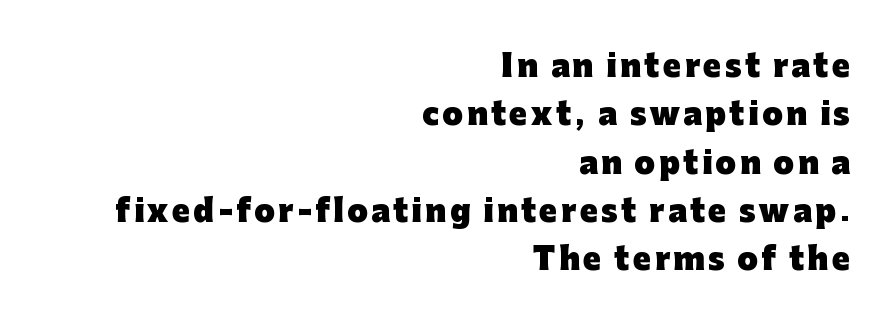
Q: Is the text bold? A: Yes.
Q: Is the text italic (slanted)? A: No, it is upright.
Q: Is the typeface a serif or a sans-serif typeface? A: Sans-serif.
Q: Is the text underlined? A: No.
Q: How is the paragraph aligned? A: Right-aligned.
Q: Is the spacing between lines tight, normal or loose? A: Normal.
Q: Width (condensed, normal, or wide)? A: Normal.
Q: Stroke contrast? A: Low.
Q: x-height? A: Medium.
Q: Monospaced? A: No.
